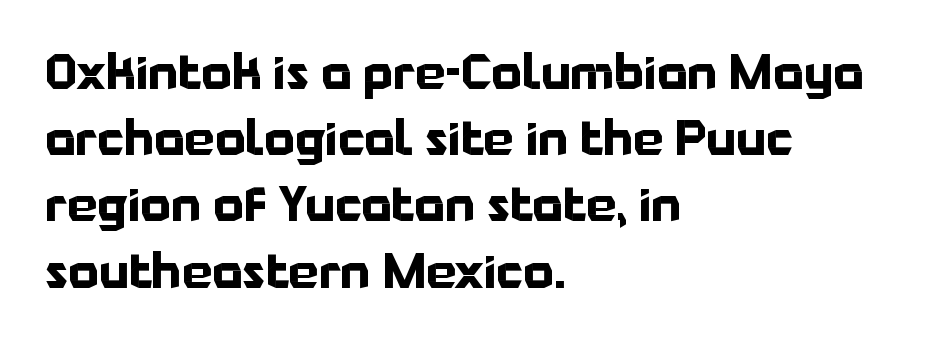
{"serif": "no", "italic": "no", "bold": "yes", "weight": "bold", "width": "normal", "stroke_contrast": "low", "x_height": "medium", "monospaced": "no", "underline": "no", "align": "left", "line_spacing": "normal", "line_spacing_ratio": 1.38, "letter_spacing": "normal", "letter_spacing_em": 0.0, "glyph_px": 48}
